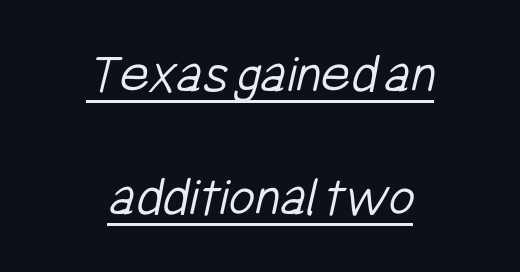
The image shows 57 px light, condensed sans-serif type; set centered, loose line spacing (2.16x), normal letter spacing, underlined; low stroke contrast and a medium x-height.
